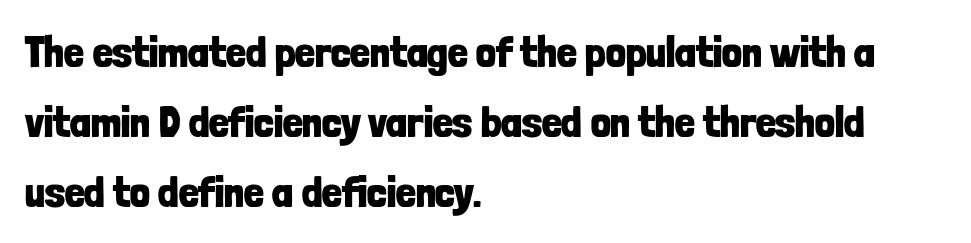
Decoration check: the copy has no underline. Baseline-to-baseline distance is the conventional proportion of letter height. You'd pick this weight for a headline — it's a proper bold. This rendering leaves character spacing at its baseline value.
